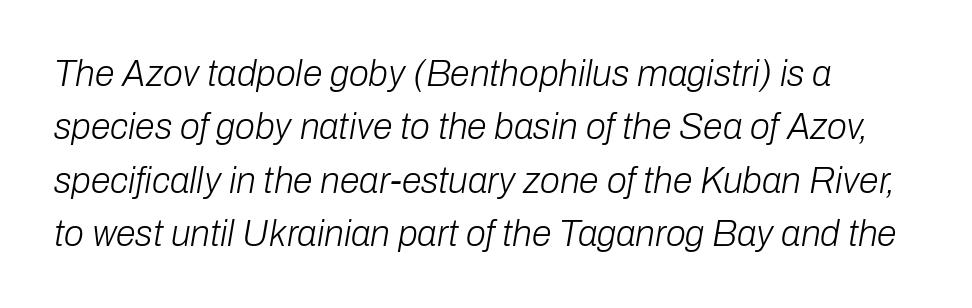
Normally led — the rows are evenly, conventionally spaced. Counters stay open thanks to moderate or lighter strokes. The area under the type is left untouched. Character widths vary here, with narrow letters taking less room than wide ones. The rendering keeps characters at their native spacing.
